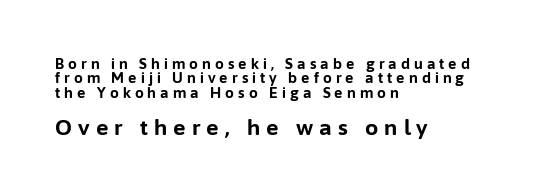
The image shows 21 px bold type, upright; set left-aligned, tight line spacing (1.03x), unusually wide letter spacing (+0.29 em), not underlined; the second (bottom) block is 1.5x larger.
